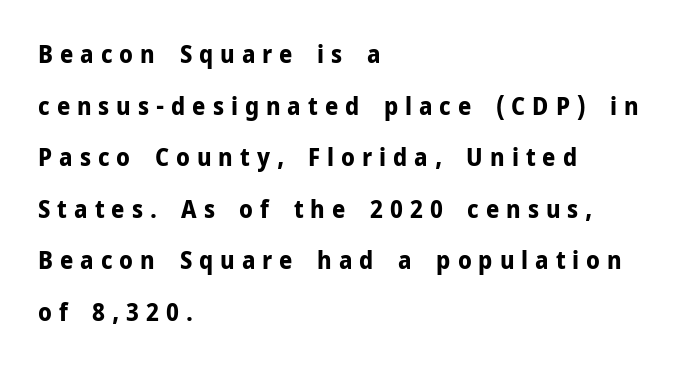
The image shows 24 px bold type, upright; set left-aligned, loose line spacing (2.15x), unusually wide letter spacing (+0.29 em), not underlined.
